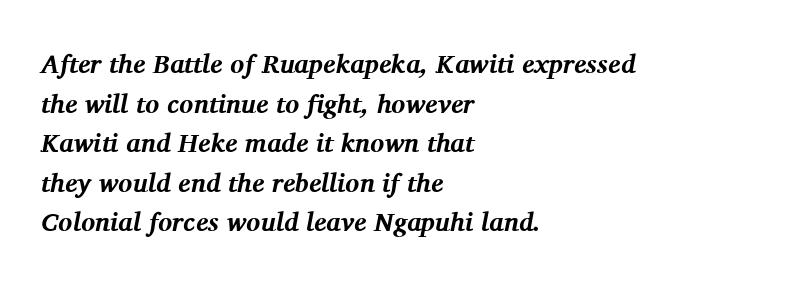
{"italic": "yes", "lean": "right", "slant_degrees": 11, "bold": "yes", "underline": "no", "align": "left", "line_spacing": "normal", "line_spacing_ratio": 1.52, "letter_spacing": "normal", "letter_spacing_em": 0.0, "glyph_px": 26}
